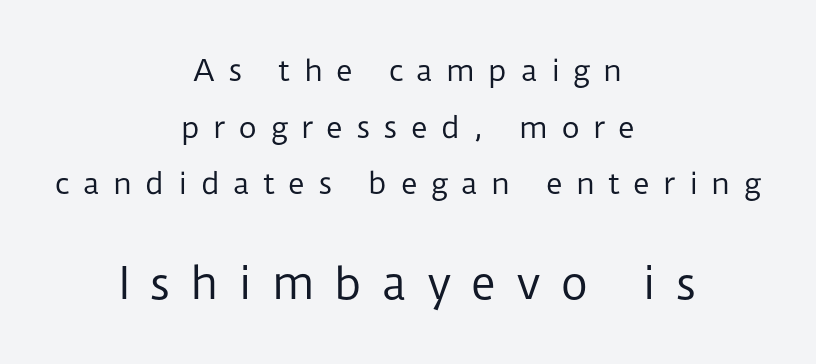
Q: Is the text bold? A: No.
Q: Is the text italic (slanted)? A: No, it is upright.
Q: Is the typeface a serif or a sans-serif typeface? A: Sans-serif.
Q: Is the text underlined? A: No.
Q: How is the paragraph aligned? A: Centered.
Q: Is the spacing between letters normal or unusually wide? A: Unusually wide.
Q: Is the spacing between lines tight, normal or loose? A: Loose.
Q: Which block of text is set in a larger size, the first (top) or the second (bottom)? A: The second (bottom) one.
Q: Width (condensed, normal, or wide)? A: Normal.
Q: Stroke contrast? A: Low.
Q: x-height? A: Medium.
Q: Monospaced? A: No.
